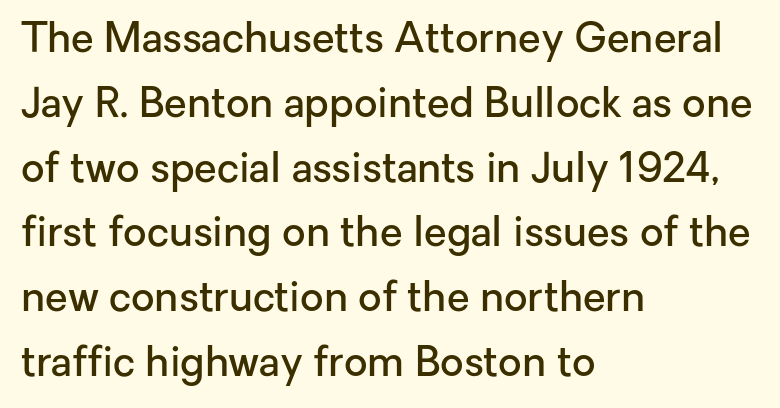
The image shows 41 px semibold sans-serif type, upright; set left-aligned, normal line spacing (1.58x), normal letter spacing, not underlined; low stroke contrast and a medium x-height.
